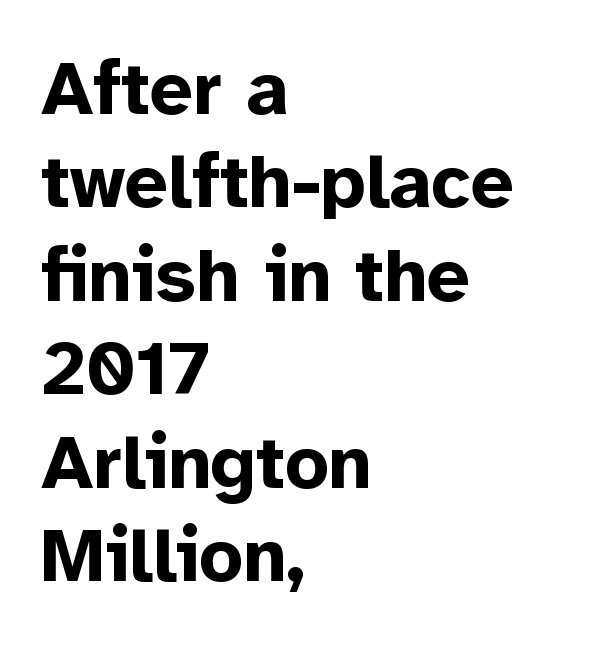
The image shows 76 px bold sans-serif type, upright; set left-aligned, line spacing 1.23x, normal letter spacing, not underlined; low stroke contrast and a medium x-height.
